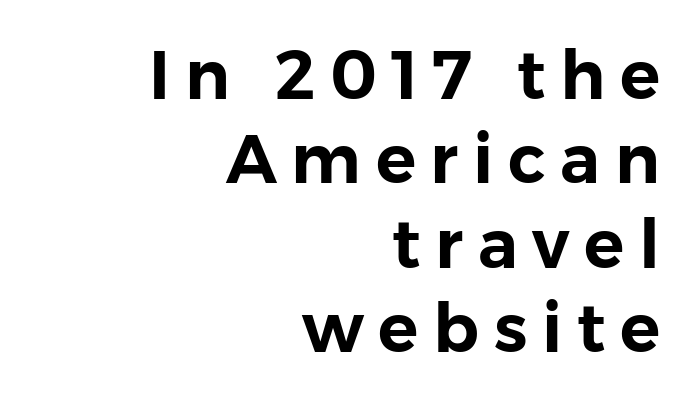
This rendering uses right alignment, leaving the left contour irregular. Regarding serifs, this sample does without them. Looks like regular typesetting: each glyph gets only the width it needs. In terms of letterspacing, this is a distinctly airy, spread setting. Words float on clear page, feet unadorned.
